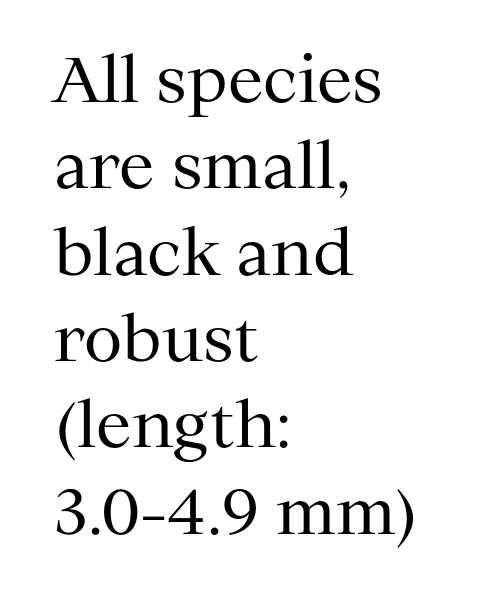
{"serif": "yes", "italic": "no", "bold": "no", "weight": "regular", "width": "normal", "stroke_contrast": "medium", "x_height": "medium", "monospaced": "no", "underline": "no", "align": "left", "line_spacing": "normal", "line_spacing_ratio": 1.37, "letter_spacing": "normal", "letter_spacing_em": 0.0, "glyph_px": 63}
